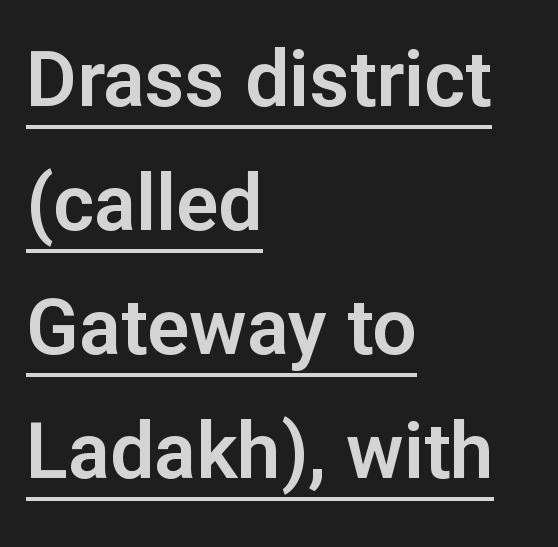
The image shows 78 px sans-serif type, upright; set left-aligned, normal line spacing (1.59x), normal letter spacing, underlined; low stroke contrast and a medium x-height.
